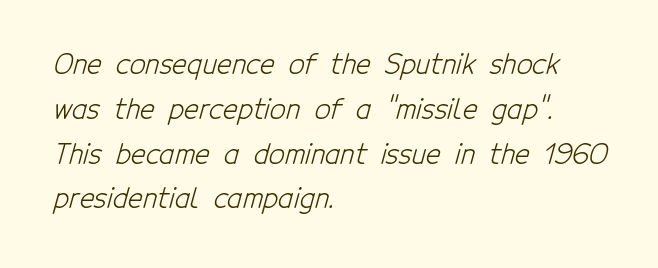
Typographically, this falls in the sans-serif category. Each letter keeps its own natural width here, so spacing adapts to shape. The lines in this sample share a left origin and differ only in where they stop. Nobody drew a line under any word here. Caption: face not bold, strokes unweighted. The gaps between neighbouring characters are ordinary and unremarkable.
